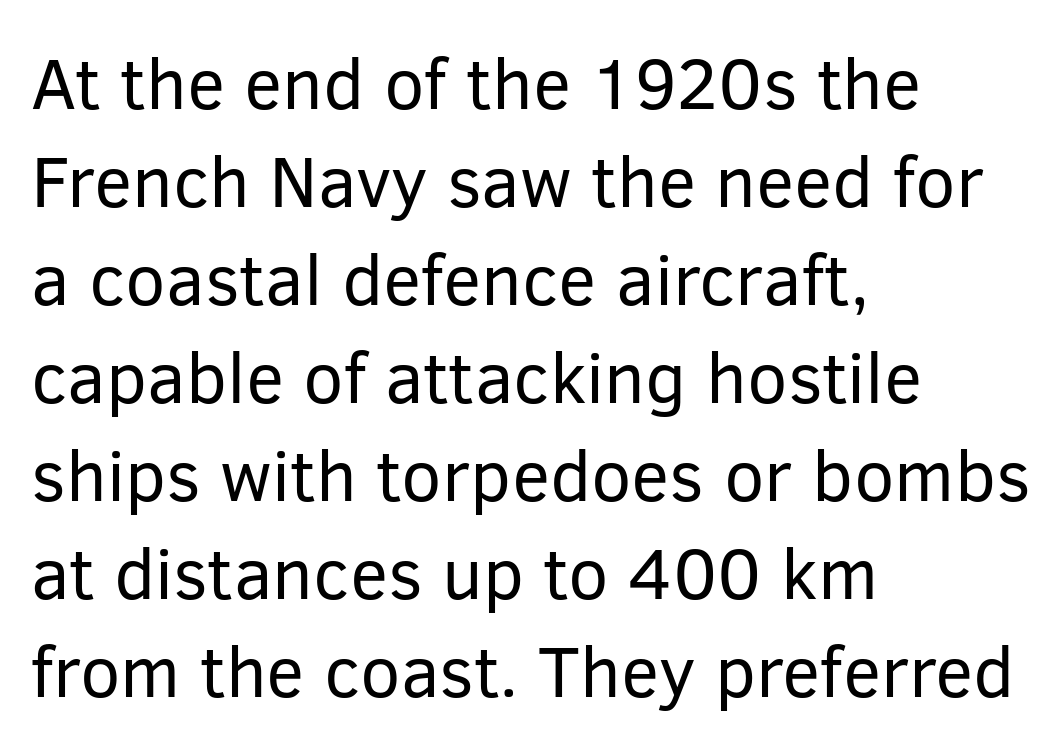
Q: Is the text bold? A: No.
Q: Is the text italic (slanted)? A: No, it is upright.
Q: Is the typeface a serif or a sans-serif typeface? A: Sans-serif.
Q: Is the text underlined? A: No.
Q: How is the paragraph aligned? A: Left-aligned.
Q: Is the spacing between letters normal or unusually wide? A: Normal.
Q: Is the spacing between lines tight, normal or loose? A: Normal.
Q: Width (condensed, normal, or wide)? A: Normal.
Q: Stroke contrast? A: Low.
Q: x-height? A: Medium.
Q: Monospaced? A: No.
